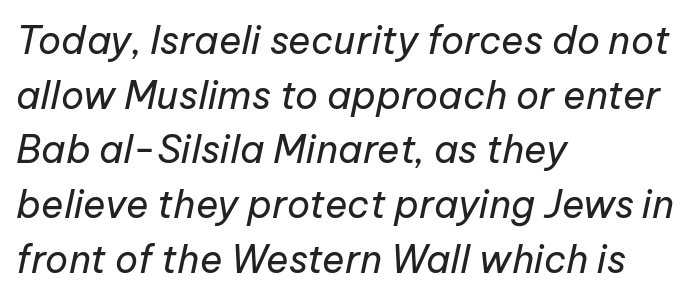
The area under the type is left untouched. Tracking here is standard; glyphs follow each other at the usual distance. No chunkiness to these letters — they're not bold. The lines sit at an ordinary, default distance from one another. In terms of posture, this sample is oblique.
